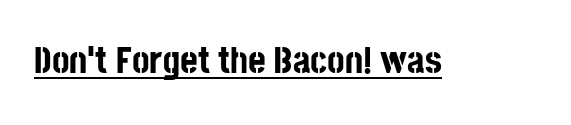
The image shows 38 px bold, condensed sans-serif type, upright; set normal letter spacing, underlined; low stroke contrast and a large x-height.
